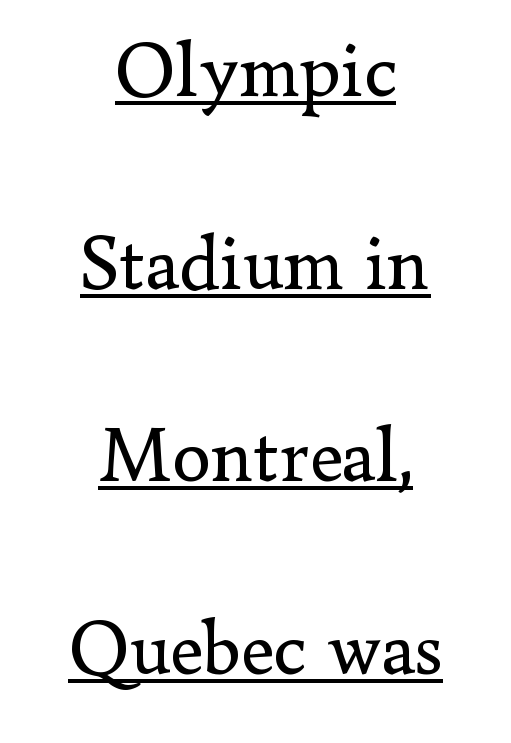
{"serif": "yes", "italic": "no", "bold": "no", "weight": "regular", "width": "normal", "stroke_contrast": "low", "x_height": "small", "monospaced": "no", "underline": "yes", "align": "center", "line_spacing": "loose", "line_spacing_ratio": 2.47, "letter_spacing": "normal", "letter_spacing_em": 0.0, "glyph_px": 78}
